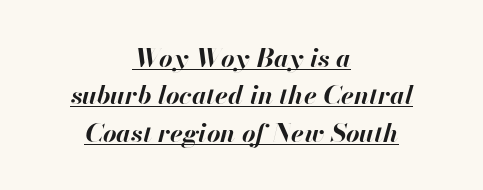
The line texture is even and compact thanks to regular tracking. A continuous stroke trails under the words, as in a hyperlink. These lines were composed using italics. Caption: multi-line text, centered on the measure. If you measured baseline to baseline, you'd find a middling distance.
